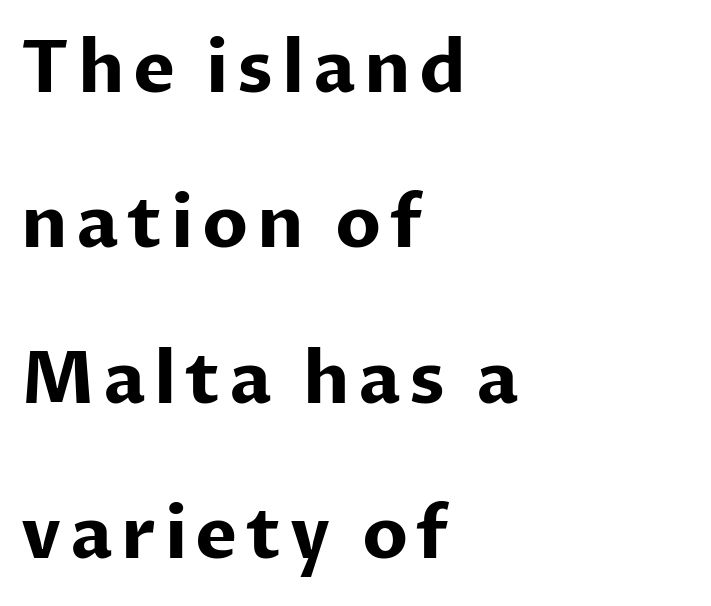
Strokes here are thick enough to call this a true bold. Reading down the block, your eye returns to a fixed left position each line. You can tell it's not italic because the verticals are truly vertical. Regarding serifs, this sample does without them.
